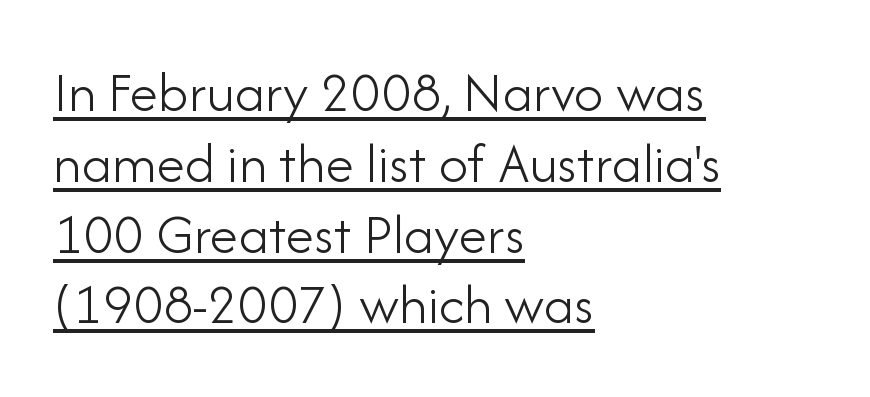
{"serif": "no", "italic": "no", "bold": "no", "weight": "light", "width": "normal", "stroke_contrast": "low", "x_height": "small", "monospaced": "no", "underline": "yes", "align": "left", "line_spacing_ratio": 1.22, "letter_spacing": "normal", "letter_spacing_em": 0.0, "glyph_px": 58}
